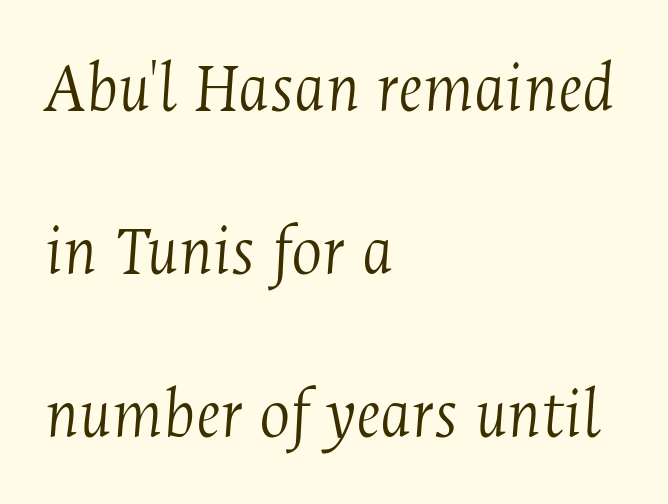
Q: Is the text bold? A: No.
Q: Is the text italic (slanted)? A: Yes, it leans right by about 4 degrees.
Q: Is the typeface a serif or a sans-serif typeface? A: Serif.
Q: Is the text underlined? A: No.
Q: How is the paragraph aligned? A: Left-aligned.
Q: Is the spacing between letters normal or unusually wide? A: Normal.
Q: Is the spacing between lines tight, normal or loose? A: Loose.
Q: Width (condensed, normal, or wide)? A: Condensed.
Q: Stroke contrast? A: Medium.
Q: x-height? A: Medium.
Q: Monospaced? A: No.
